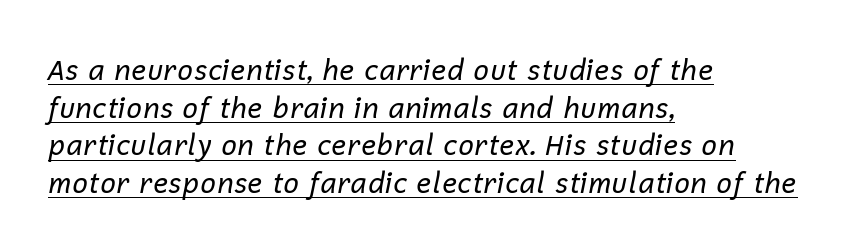
The image shows 28 px regular-weight type, italic (leaning right); set left-aligned, normal line spacing (1.34x), normal letter spacing, underlined; low stroke contrast and a medium x-height.
